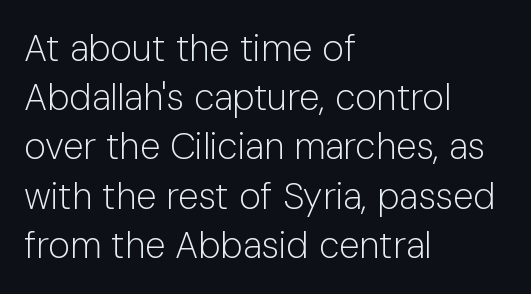
{"serif": "no", "italic": "no", "bold": "no", "weight": "light", "width": "normal", "stroke_contrast": "low", "x_height": "medium", "monospaced": "no", "underline": "no", "align": "left", "line_spacing": "normal", "line_spacing_ratio": 1.33, "letter_spacing": "normal", "letter_spacing_em": 0.0, "glyph_px": 37}
